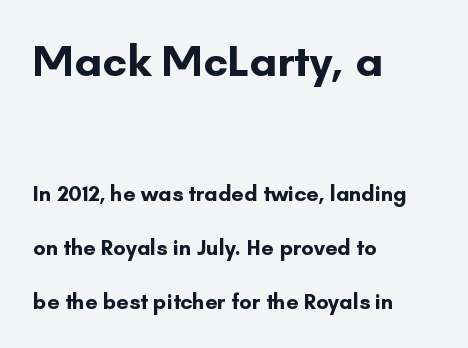
Q: Is the text bold? A: Yes.
Q: Is the text italic (slanted)? A: No, it is upright.
Q: Is the typeface a serif or a sans-serif typeface? A: Sans-serif.
Q: Is the text underlined? A: No.
Q: How is the paragraph aligned? A: Left-aligned.
Q: Is the spacing between letters normal or unusually wide? A: Normal.
Q: Is the spacing between lines tight, normal or loose? A: Loose.
Q: Which block of text is set in a larger size, the first (top) or the second (bottom)? A: The first (top) one.
Q: Width (condensed, normal, or wide)? A: Normal.
Q: Stroke contrast? A: Low.
Q: x-height? A: Small.
Q: Monospaced? A: No.
